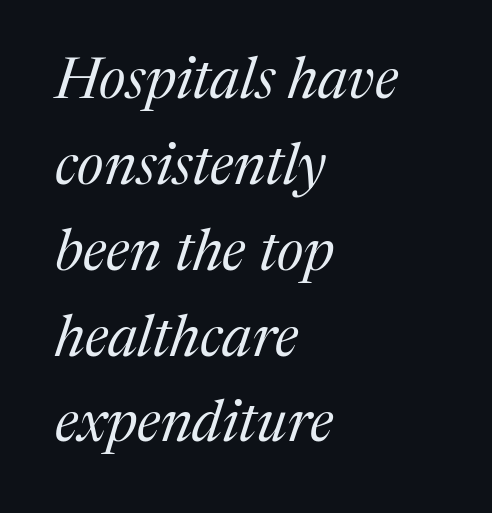
Q: Is the text bold? A: No.
Q: Is the text italic (slanted)? A: Yes, it leans right by about 17 degrees.
Q: Is the typeface a serif or a sans-serif typeface? A: Serif.
Q: Is the text underlined? A: No.
Q: How is the paragraph aligned? A: Left-aligned.
Q: Is the spacing between letters normal or unusually wide? A: Normal.
Q: Is the spacing between lines tight, normal or loose? A: Normal.
Q: Width (condensed, normal, or wide)? A: Normal.
Q: Stroke contrast? A: Medium.
Q: x-height? A: Medium.
Q: Monospaced? A: No.
